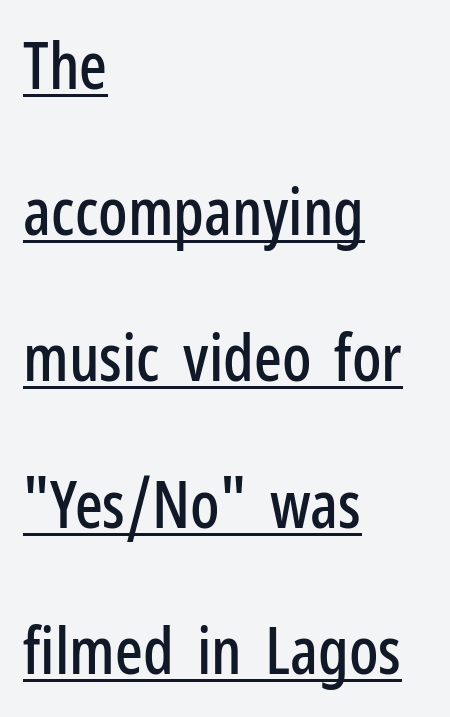
Every row of glyphs begins at an identical x-position on the left. In designer terms, the underline attribute is active on this setting. Proportional: the letters do not fall into vertical columns. When letters stand straight like this, we call the style roman or upright. The line texture is even and compact thanks to regular tracking. Loosely led — the rows are spread out.
